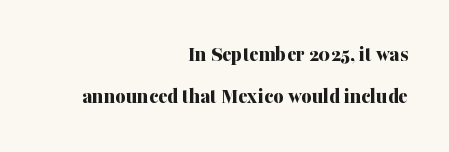
{"italic": "no", "bold": "yes", "underline": "no", "align": "right", "line_spacing": "loose", "line_spacing_ratio": 1.93, "letter_spacing": "normal", "letter_spacing_em": 0.0, "glyph_px": 22}
